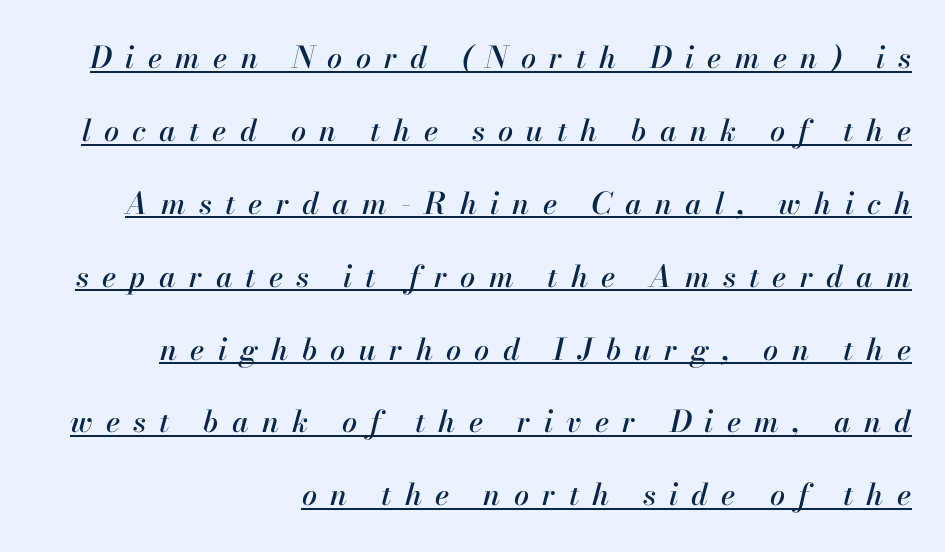
{"italic": "yes", "lean": "right", "slant_degrees": 13, "width": "normal", "stroke_contrast": "high", "x_height": "small", "monospaced": "no", "underline": "yes", "align": "right", "line_spacing": "loose", "line_spacing_ratio": 2.43, "letter_spacing": "wide", "letter_spacing_em": 0.44, "glyph_px": 30}
